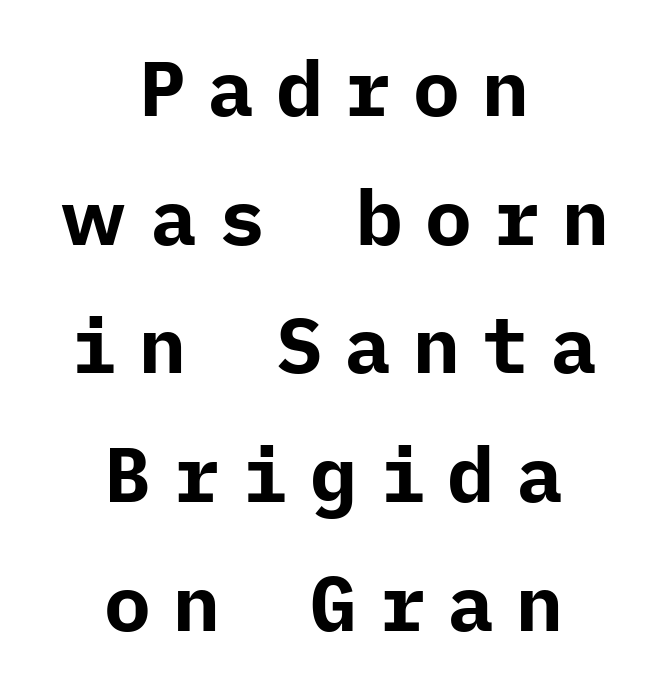
Layout note: lines centered. Line spacing here is normal. Italic? Not at all — the glyphs are vertical. Chunky letters — that's bold for sure. The space directly below the letters is spotless.
